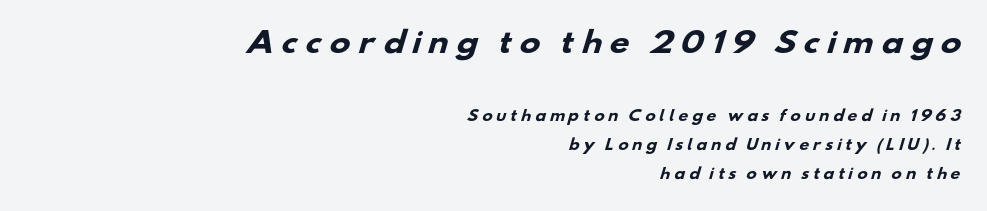
{"serif": "no", "bold": "yes", "weight": "heavy", "width": "wide", "stroke_contrast": "low", "x_height": "small", "monospaced": "no", "underline": "no", "align": "right", "line_spacing": "loose", "line_spacing_ratio": 2.08, "letter_spacing": "wide", "letter_spacing_em": 0.25, "larger_block": "first", "size_ratio": 2.0, "glyph_px": 28}
